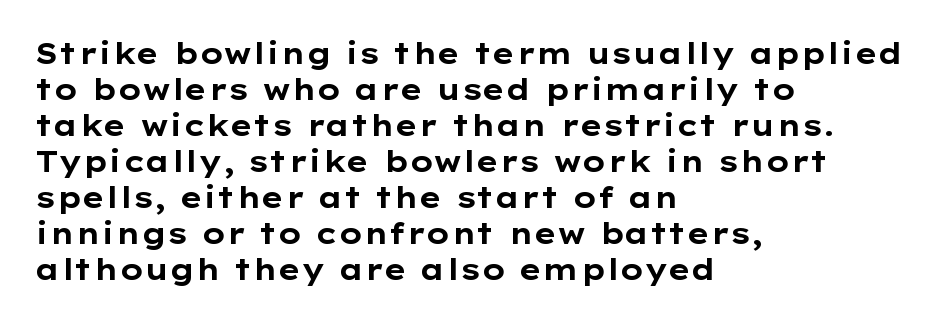
The words here are not underlined. The specimen reads as upright at a glance. The letters sit at their default tracking, neither squeezed nor spread. The characters look thick and weighty, a clear bold. Spacing verdict: proportional, widths tailored to each character. Stroke terminals: plain, sans-serif.
